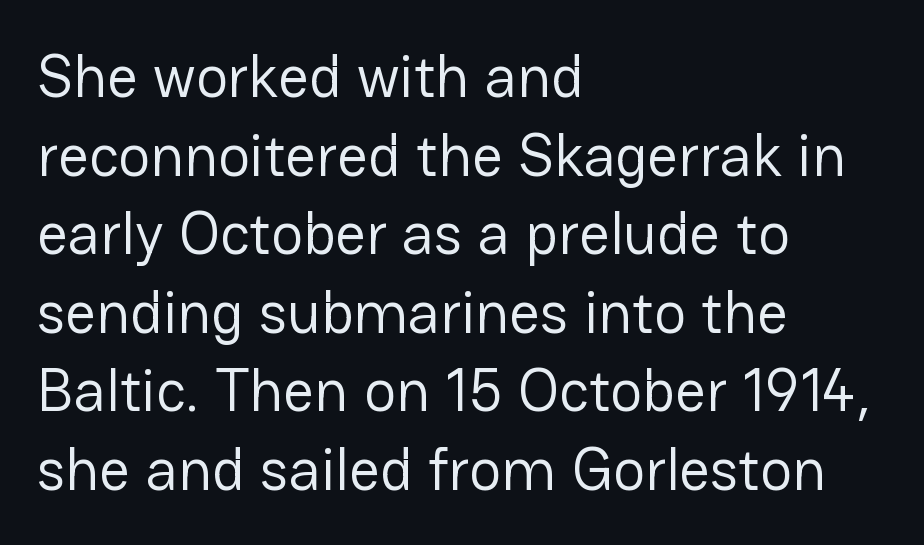
Q: Is the text bold? A: No.
Q: Is the text italic (slanted)? A: No, it is upright.
Q: Is the typeface a serif or a sans-serif typeface? A: Sans-serif.
Q: Is the text underlined? A: No.
Q: How is the paragraph aligned? A: Left-aligned.
Q: Is the spacing between letters normal or unusually wide? A: Normal.
Q: Is the spacing between lines tight, normal or loose? A: Normal.
Q: Width (condensed, normal, or wide)? A: Normal.
Q: Stroke contrast? A: Low.
Q: x-height? A: Medium.
Q: Monospaced? A: No.
